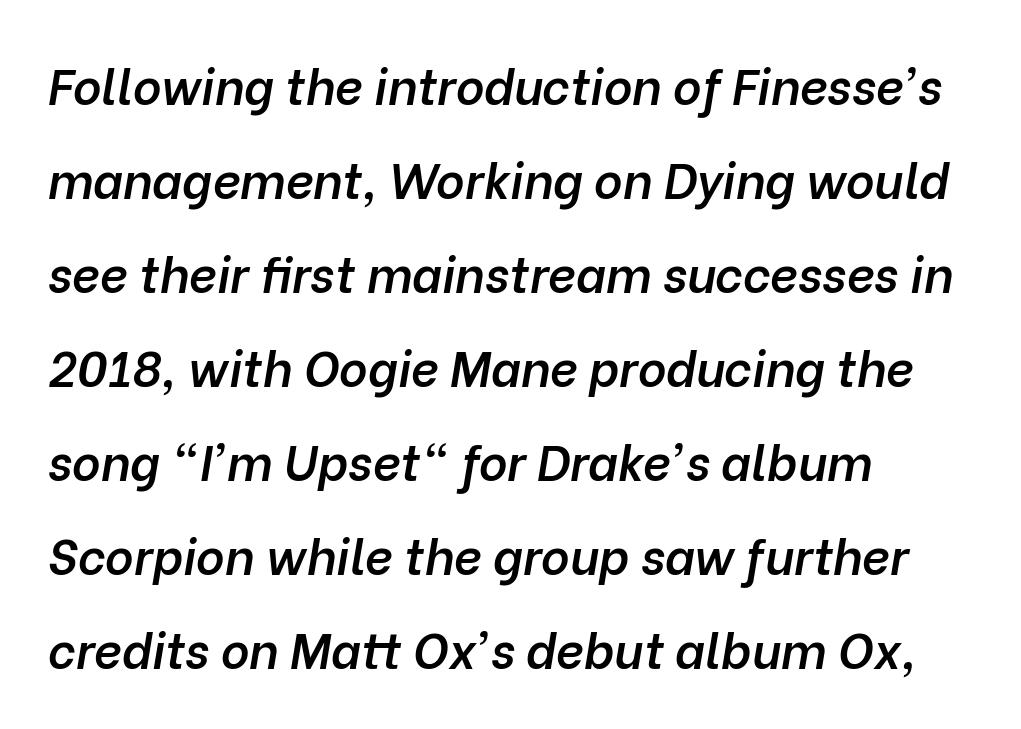
{"italic": "yes", "lean": "right", "slant_degrees": 10, "bold": "semi", "weight": "semibold", "width": "normal", "stroke_contrast": "low", "x_height": "medium", "monospaced": "no", "underline": "no", "align": "left", "line_spacing": "loose", "line_spacing_ratio": 1.92, "letter_spacing": "normal", "letter_spacing_em": 0.0, "glyph_px": 49}
